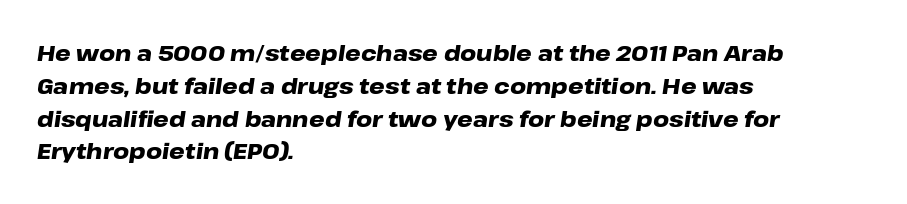
Nothing unusual about the tracking: characters are spaced as the font intends. The axis of the letterforms is tilted away from vertical. A student would call this left alignment; a typographer would say flush left, rag right. Unmarked baselines from the first word to the last.
